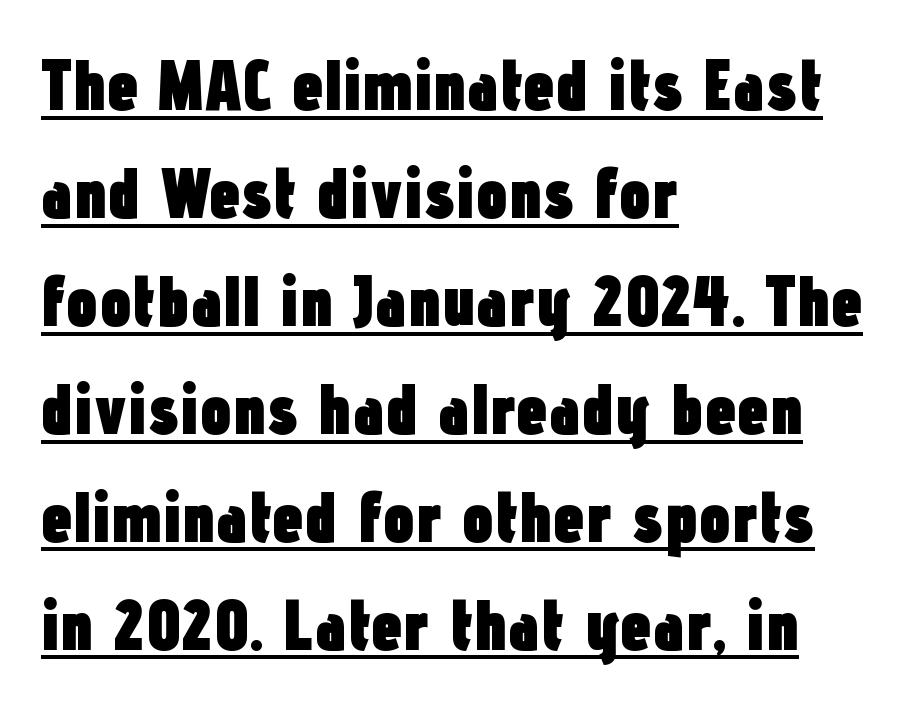
The image shows 71 px heavy, condensed sans-serif type, upright; set left-aligned, normal line spacing (1.52x), normal letter spacing, underlined; low stroke contrast and a medium x-height.
